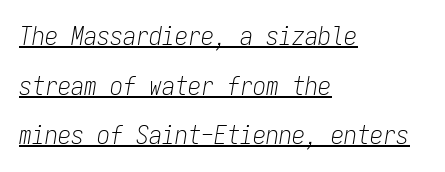
Q: Is the text bold? A: No.
Q: Is the text italic (slanted)? A: Yes, it leans right by about 9 degrees.
Q: Is the text underlined? A: Yes.
Q: How is the paragraph aligned? A: Left-aligned.
Q: Is the spacing between letters normal or unusually wide? A: Normal.
Q: Is the spacing between lines tight, normal or loose? A: Loose.
